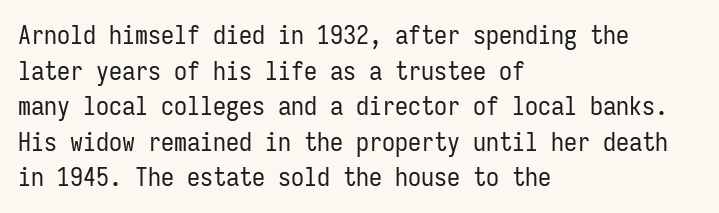
Q: Is the text bold? A: No.
Q: Is the text italic (slanted)? A: No, it is upright.
Q: Is the text underlined? A: No.
Q: How is the paragraph aligned? A: Left-aligned.
Q: Is the spacing between letters normal or unusually wide? A: Normal.
Q: Is the spacing between lines tight, normal or loose? A: Normal.
